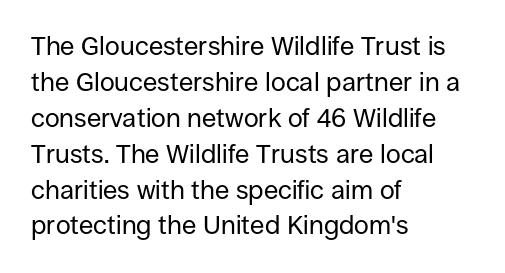
The characters are drawn with everyday or finer stroke widths. Line beginnings align vertically; line endings do not. Rule under the text: the space is simply empty. Words appear dense and cohesive because spacing is normal. Whoever set this chose a conventional vertical rhythm. Rendered with straight, roman letterforms.
